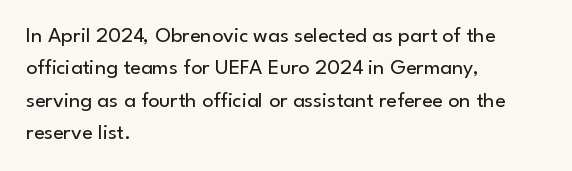
{"italic": "no", "bold": "no", "underline": "no", "align": "left", "line_spacing": "normal", "line_spacing_ratio": 1.47, "letter_spacing": "normal", "letter_spacing_em": 0.0, "glyph_px": 22}
